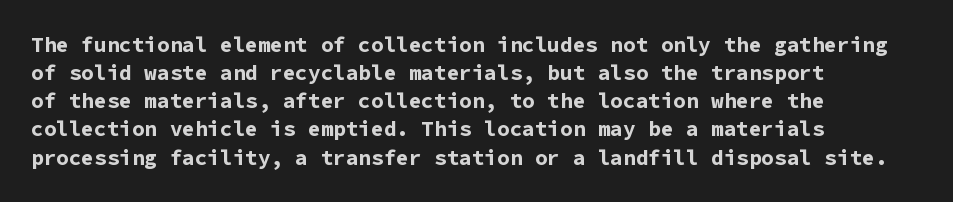
The image shows 21 px bold type, upright; set left-aligned, normal line spacing (1.34x), normal letter spacing, not underlined.
